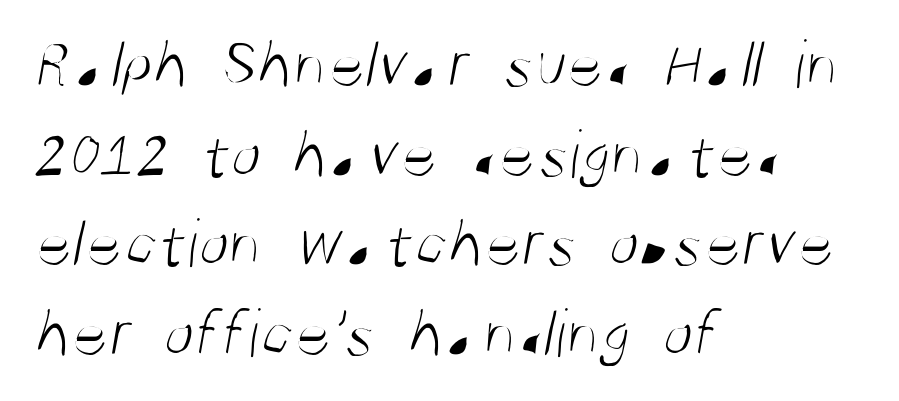
Q: Is the text bold? A: No.
Q: Is the typeface a serif or a sans-serif typeface? A: Sans-serif.
Q: Is the text underlined? A: No.
Q: How is the paragraph aligned? A: Left-aligned.
Q: Is the spacing between letters normal or unusually wide? A: Normal.
Q: Is the spacing between lines tight, normal or loose? A: Normal.
Q: Width (condensed, normal, or wide)? A: Condensed.
Q: Stroke contrast? A: Medium.
Q: x-height? A: Large.
Q: Monospaced? A: No.
